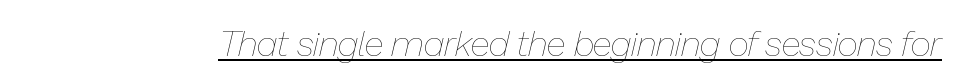
The image shows 36 px thin type, italic (leaning right); set normal letter spacing, underlined; low stroke contrast and a medium x-height.
